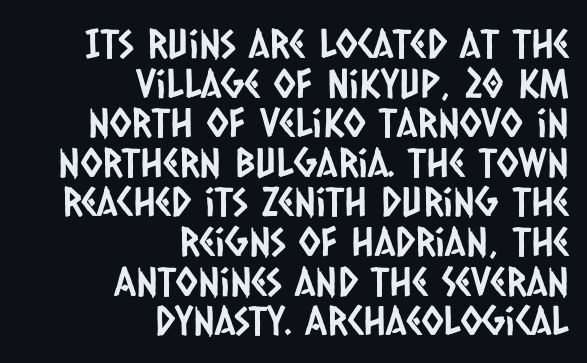
The image shows 40 px condensed sans-serif type; set right-aligned, tight line spacing (0.99x), normal letter spacing, not underlined; low stroke contrast and a large x-height.
